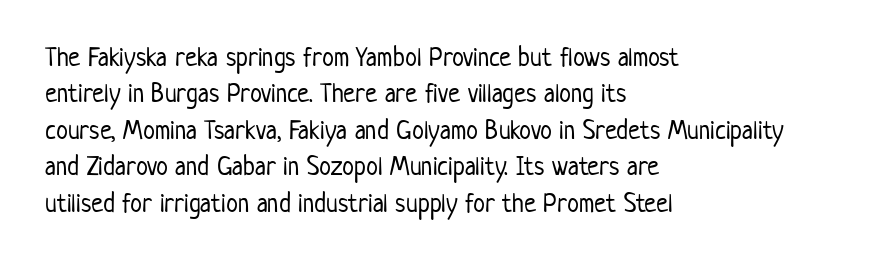
The image shows 27 px text type, upright; set left-aligned, normal line spacing (1.35x), normal letter spacing, not underlined.
